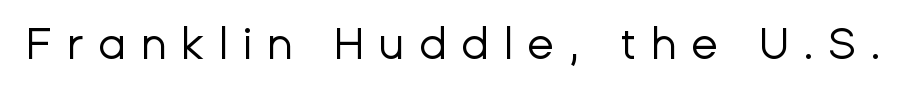
{"serif": "no", "italic": "no", "bold": "no", "weight": "regular", "width": "normal", "stroke_contrast": "low", "x_height": "medium", "monospaced": "no", "underline": "no", "letter_spacing": "wide", "letter_spacing_em": 0.33, "glyph_px": 44}
